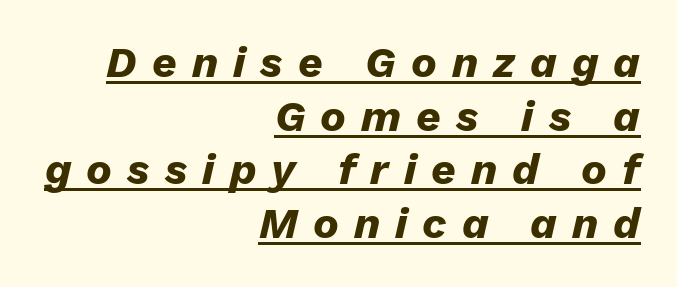
Q: Is the text bold? A: Yes.
Q: Is the text italic (slanted)? A: Yes, it leans right by about 13 degrees.
Q: Is the text underlined? A: Yes.
Q: How is the paragraph aligned? A: Right-aligned.
Q: Is the spacing between letters normal or unusually wide? A: Unusually wide.
Q: Is the spacing between lines tight, normal or loose? A: Normal.
Q: Width (condensed, normal, or wide)? A: Normal.
Q: Stroke contrast? A: Low.
Q: x-height? A: Medium.
Q: Monospaced? A: No.
